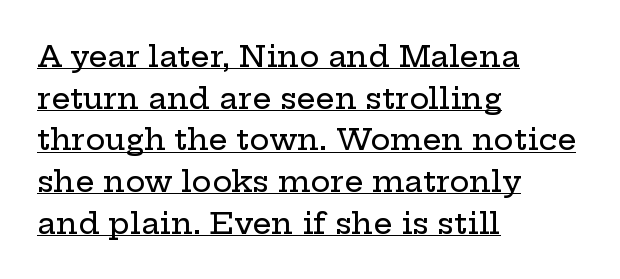
Do the characters align in a grid? No, the font is proportional. In terms of letterform style, serifs are clearly present. Caption: lettering with a line underneath. Posture: straight, roman, zero tilt. This rendering uses left alignment, leaving the right contour irregular.
